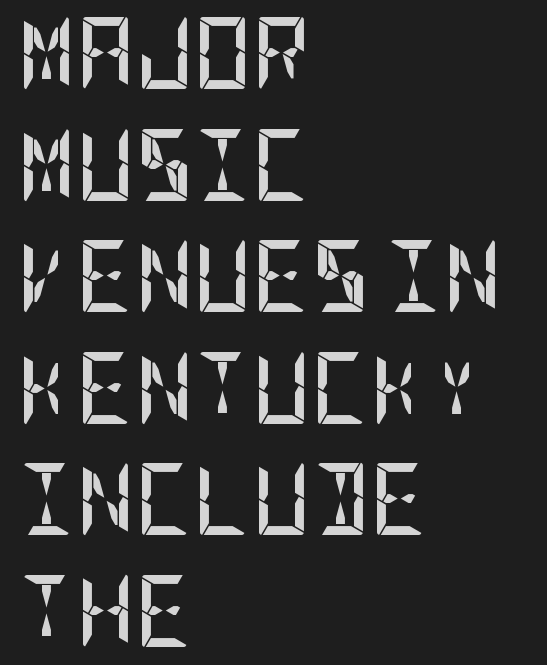
The image shows 72 px semibold, condensed sans-serif type, upright; set left-aligned, normal line spacing (1.55x), normal letter spacing, not underlined; low stroke contrast and a large x-height.
